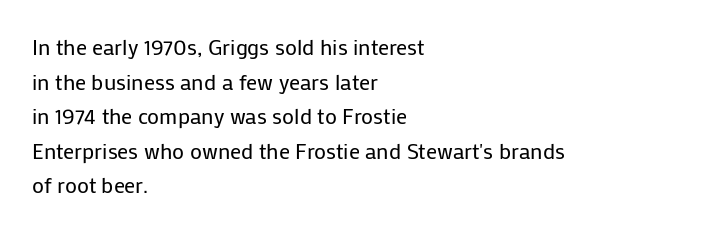
Which margin do the lines hug? The left one — the right edge is uneven. This is roman type, the default non-slanted kind. Summary of vertical rhythm: regular, with standard interline spacing. These glyphs show unthickened strokes, regular width or finer. The rendering keeps characters at their native spacing. The gap between lines stays unmarked.
